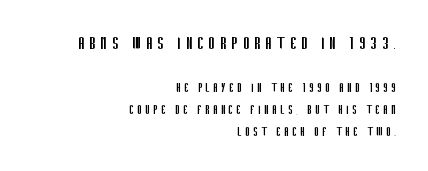
The image shows 20 px text type, upright; set right-aligned, normal line spacing (1.57x), unusually wide letter spacing (+0.23 em), not underlined; the first (top) block is 1.43x larger.
